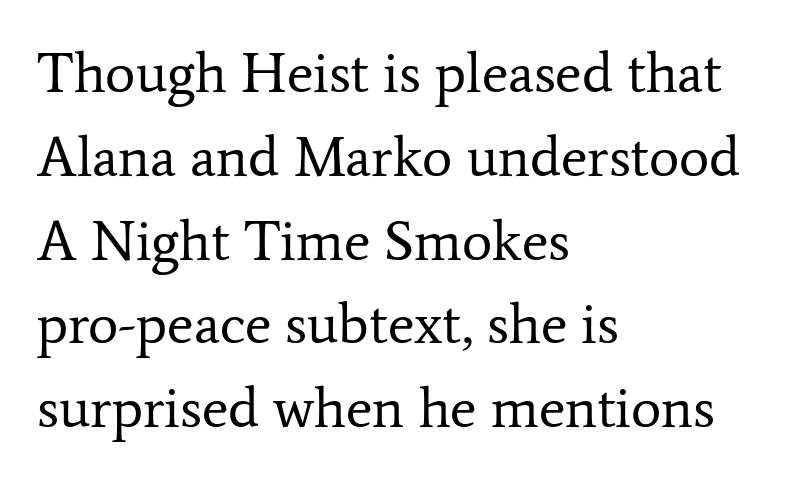
Q: Is the text bold? A: No.
Q: Is the text italic (slanted)? A: No, it is upright.
Q: Is the typeface a serif or a sans-serif typeface? A: Serif.
Q: Is the text underlined? A: No.
Q: How is the paragraph aligned? A: Left-aligned.
Q: Is the spacing between letters normal or unusually wide? A: Normal.
Q: Is the spacing between lines tight, normal or loose? A: Normal.
Q: Width (condensed, normal, or wide)? A: Normal.
Q: Stroke contrast? A: Low.
Q: x-height? A: Medium.
Q: Monospaced? A: No.
